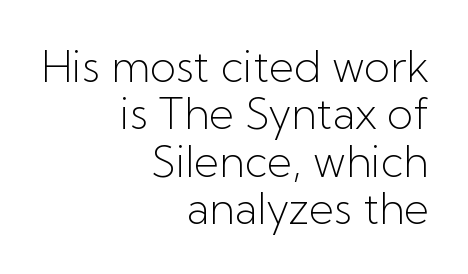
{"serif": "no", "italic": "no", "bold": "no", "weight": "light", "width": "normal", "stroke_contrast": "low", "x_height": "medium", "monospaced": "no", "underline": "no", "align": "right", "line_spacing": "tight", "line_spacing_ratio": 1.1, "letter_spacing": "normal", "letter_spacing_em": 0.0, "glyph_px": 43}
